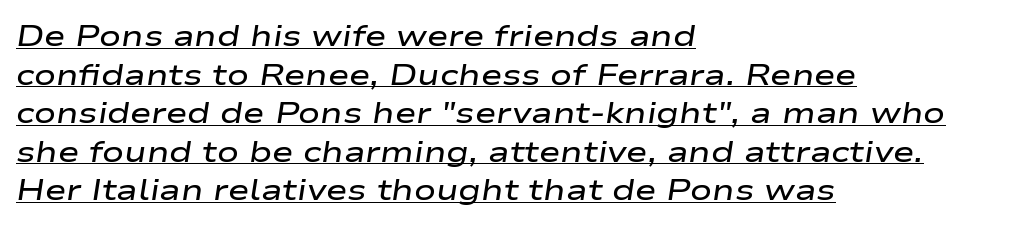
The image shows 29 px semibold, wide type, italic (leaning right); set left-aligned, normal line spacing (1.33x), normal letter spacing, underlined; low stroke contrast and a medium x-height.
